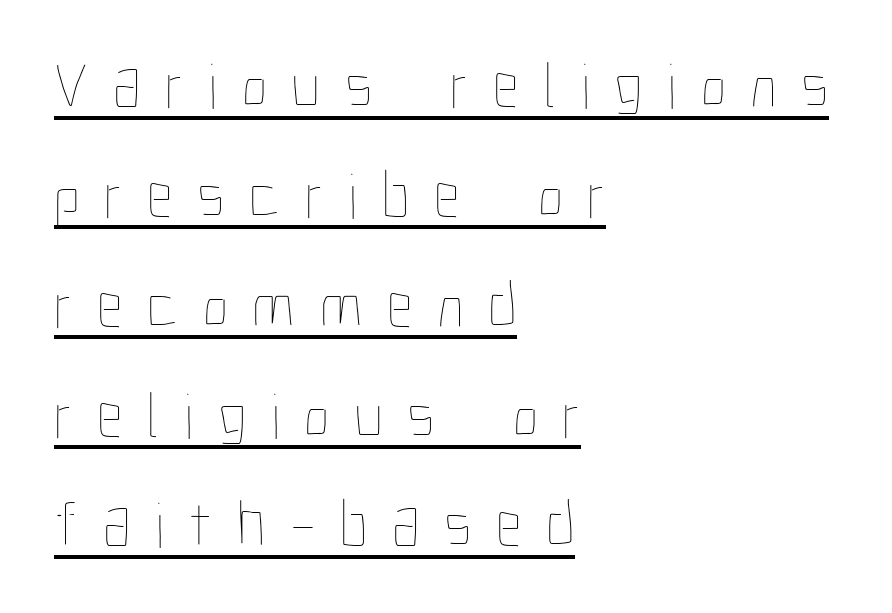
The image shows 65 px thin, condensed type, upright; set left-aligned, normal line spacing (1.69x), unusually wide letter spacing (+0.38 em), underlined; low stroke contrast and a medium x-height.
